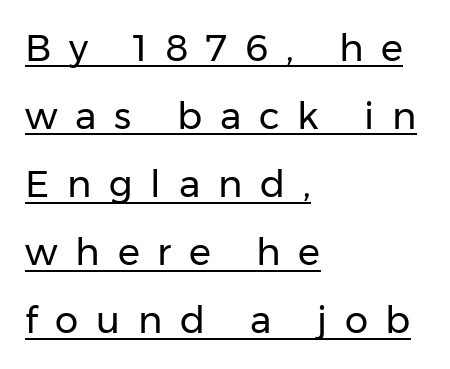
Q: Is the text bold? A: No.
Q: Is the text italic (slanted)? A: No, it is upright.
Q: Is the typeface a serif or a sans-serif typeface? A: Sans-serif.
Q: Is the text underlined? A: Yes.
Q: How is the paragraph aligned? A: Left-aligned.
Q: Is the spacing between letters normal or unusually wide? A: Unusually wide.
Q: Width (condensed, normal, or wide)? A: Normal.
Q: Stroke contrast? A: Low.
Q: x-height? A: Medium.
Q: Monospaced? A: No.
